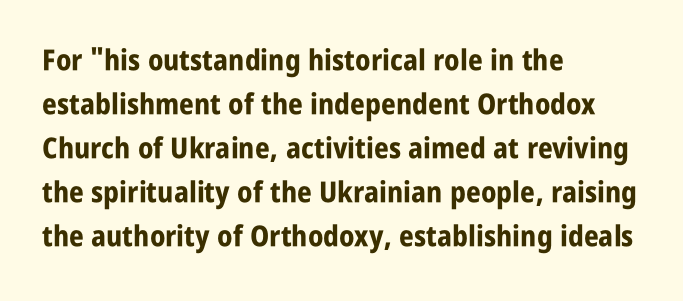
Q: Is the text bold? A: Yes.
Q: Is the text italic (slanted)? A: No, it is upright.
Q: Is the typeface a serif or a sans-serif typeface? A: Sans-serif.
Q: Is the text underlined? A: No.
Q: How is the paragraph aligned? A: Left-aligned.
Q: Is the spacing between letters normal or unusually wide? A: Normal.
Q: Is the spacing between lines tight, normal or loose? A: Normal.
Q: Width (condensed, normal, or wide)? A: Condensed.
Q: Stroke contrast? A: Low.
Q: x-height? A: Large.
Q: Monospaced? A: No.
